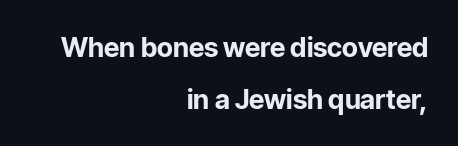
In terms of letterspacing, this is plain default setting. Is there any slant? The stems are plumb. Letters rest on an invisible, unmarked baseline. Does the weight exceed regular? Yes, all the way to bold. The typesetter chose a ragged-left arrangement here.
